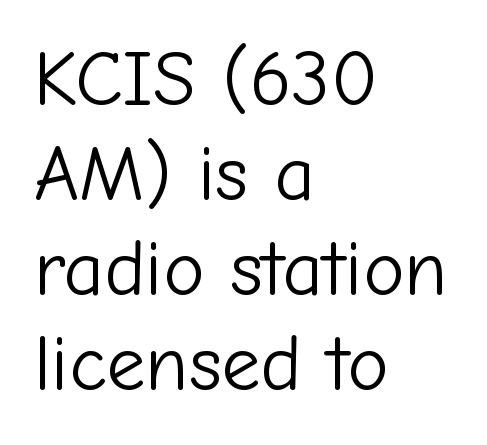
Q: Is the text bold? A: No.
Q: Is the text italic (slanted)? A: No, it is upright.
Q: Is the typeface a serif or a sans-serif typeface? A: Sans-serif.
Q: Is the text underlined? A: No.
Q: How is the paragraph aligned? A: Left-aligned.
Q: Is the spacing between letters normal or unusually wide? A: Normal.
Q: Width (condensed, normal, or wide)? A: Normal.
Q: Stroke contrast? A: Low.
Q: x-height? A: Medium.
Q: Monospaced? A: No.
